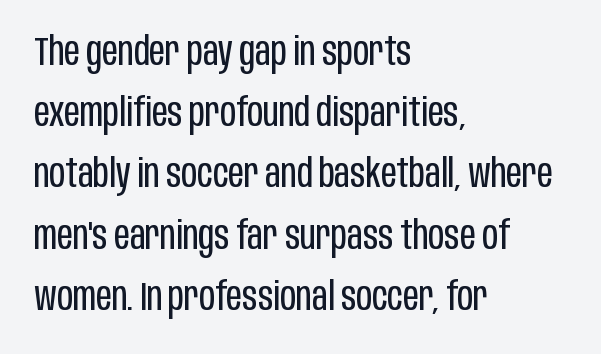
{"serif": "no", "italic": "no", "bold": "no", "weight": "regular", "width": "condensed", "stroke_contrast": "low", "x_height": "large", "monospaced": "no", "underline": "no", "align": "left", "line_spacing": "normal", "line_spacing_ratio": 1.57, "letter_spacing": "normal", "letter_spacing_em": 0.0, "glyph_px": 39}
